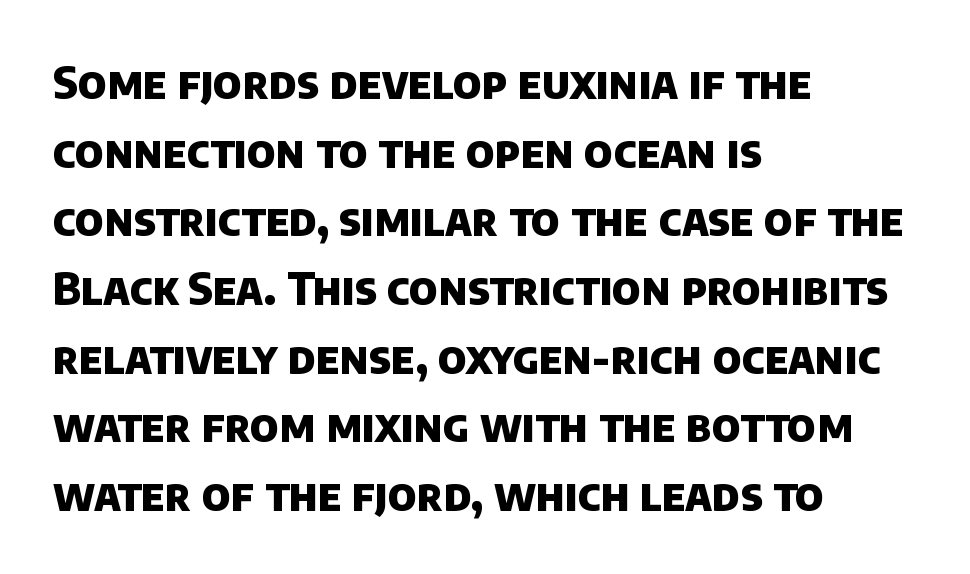
Is this a sans? Yes — the strokes have no serifs. The face used here is proportionally spaced, like ordinary book or web type. The rows are spaced the way most documents space them. Glance below the letters and you will spot only blank space.
